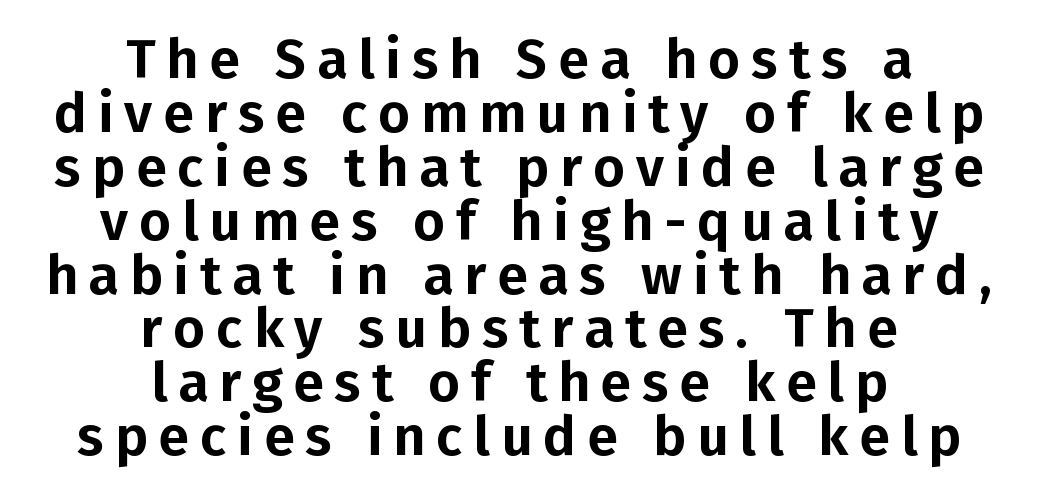
The letters stand upright; this is a roman face. Short note: letters widely spaced. Is the block centered? Yes — each line is placed symmetrically about the middle. The string is rendered with underlining switched off.
